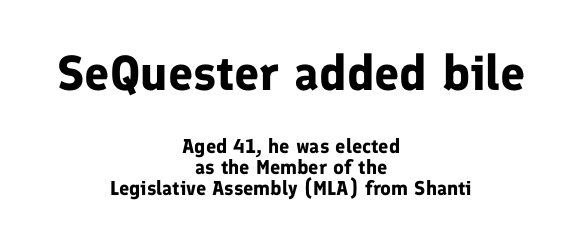
Strokes here are thick enough to call this a true bold. The specimen omits any rule beneath the text block's lines. Size hierarchy here favors the leading block over the trailing one. This sample has the flowing, uneven cadence of proportional lettering. Serif or sans? Sans — the stroke terminals are bare.
